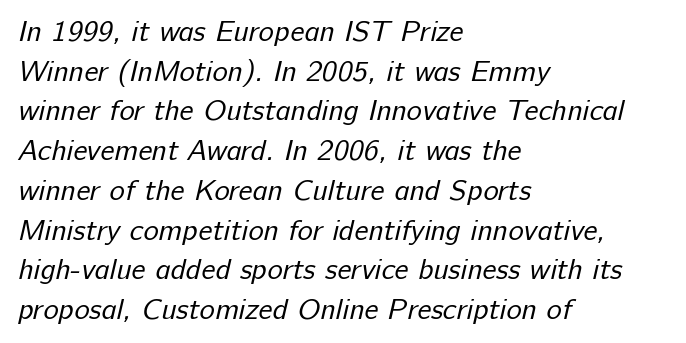
{"serif": "no", "bold": "no", "weight": "regular", "width": "normal", "stroke_contrast": "low", "x_height": "medium", "monospaced": "no", "underline": "no", "align": "left", "line_spacing": "normal", "line_spacing_ratio": 1.37, "letter_spacing": "normal", "letter_spacing_em": 0.0, "glyph_px": 29}
